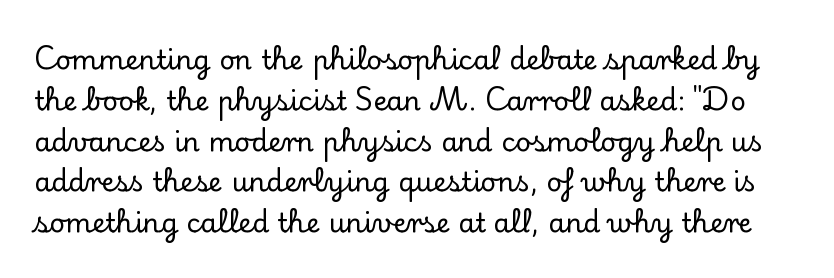
These lines keep a tight, regular rhythm from letter to letter. Lines of text with bare space underneath. When letters stand straight like this, we call the style roman or upright. Interline gaps are of average width in this sample.
